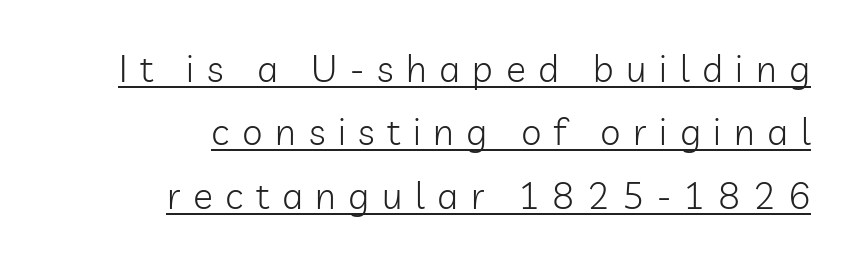
The typeface has the unassuming heft of standard copy or less. The line texture is sparse and dotted thanks to wide tracking. Characters remain perfectly vertical along every line. Is this a fixed-width face? No — the glyphs have proportional, varying widths.
